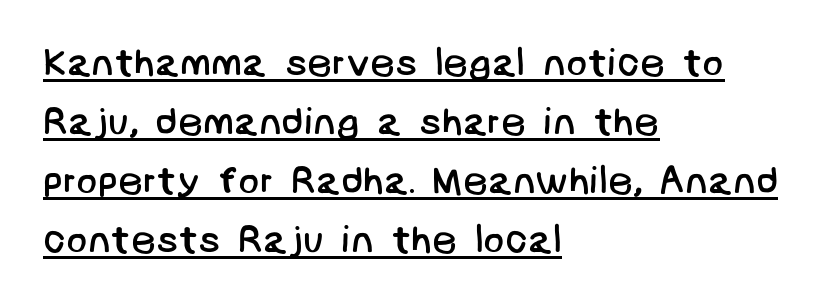
{"serif": "no", "bold": "no", "weight": "regular", "width": "normal", "stroke_contrast": "low", "x_height": "large", "underline": "yes", "align": "left", "line_spacing": "normal", "line_spacing_ratio": 1.51, "letter_spacing": "normal", "letter_spacing_em": 0.0, "glyph_px": 39}
